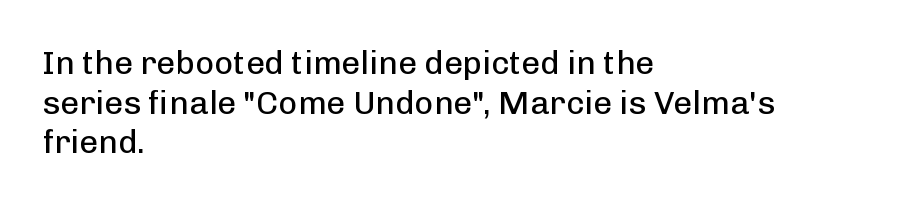
Q: Is the text bold? A: No.
Q: Is the text italic (slanted)? A: No, it is upright.
Q: Is the typeface a serif or a sans-serif typeface? A: Sans-serif.
Q: Is the text underlined? A: No.
Q: How is the paragraph aligned? A: Left-aligned.
Q: Is the spacing between letters normal or unusually wide? A: Normal.
Q: Width (condensed, normal, or wide)? A: Normal.
Q: Stroke contrast? A: Low.
Q: x-height? A: Medium.
Q: Monospaced? A: No.
